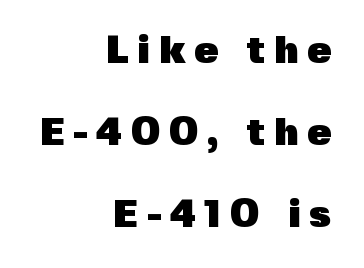
This is the regular roman posture of the typeface. This sample has the flowing, uneven cadence of proportional lettering. Strong, thick strokes mark this as bold type. Each letter's strokes conclude bluntly, with no projecting serifs.
